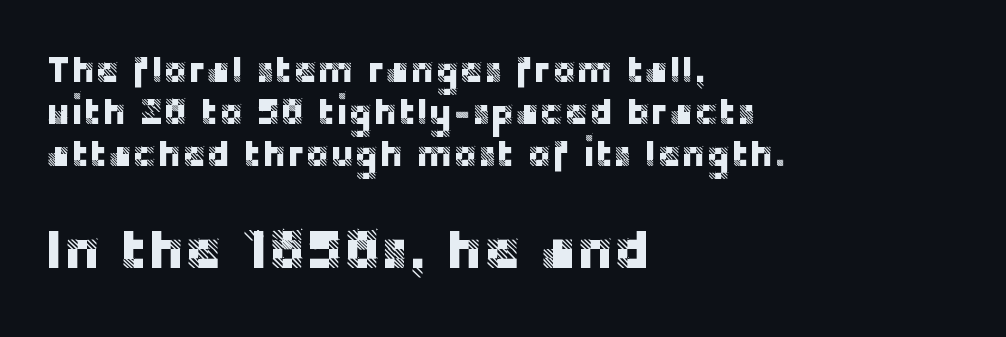
Q: Is the text italic (slanted)? A: No, it is upright.
Q: Is the typeface a serif or a sans-serif typeface? A: Sans-serif.
Q: Is the text underlined? A: No.
Q: How is the paragraph aligned? A: Left-aligned.
Q: Is the spacing between letters normal or unusually wide? A: Normal.
Q: Is the spacing between lines tight, normal or loose? A: Tight.
Q: Which block of text is set in a larger size, the first (top) or the second (bottom)? A: The second (bottom) one.
Q: Width (condensed, normal, or wide)? A: Normal.
Q: Stroke contrast? A: Low.
Q: x-height? A: Large.
Q: Monospaced? A: No.
